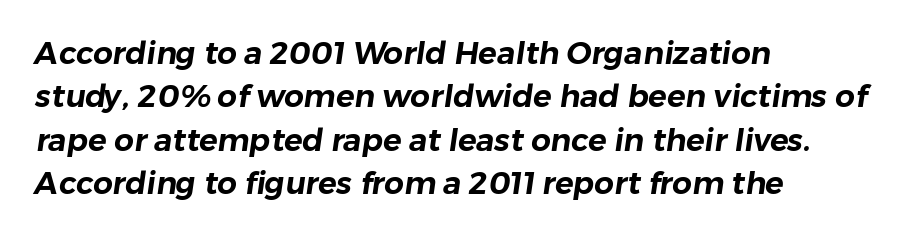
Q: Is the typeface a serif or a sans-serif typeface? A: Sans-serif.
Q: Is the text underlined? A: No.
Q: How is the paragraph aligned? A: Left-aligned.
Q: Is the spacing between letters normal or unusually wide? A: Normal.
Q: Is the spacing between lines tight, normal or loose? A: Normal.
Q: Width (condensed, normal, or wide)? A: Normal.
Q: Stroke contrast? A: Low.
Q: x-height? A: Medium.
Q: Monospaced? A: No.
